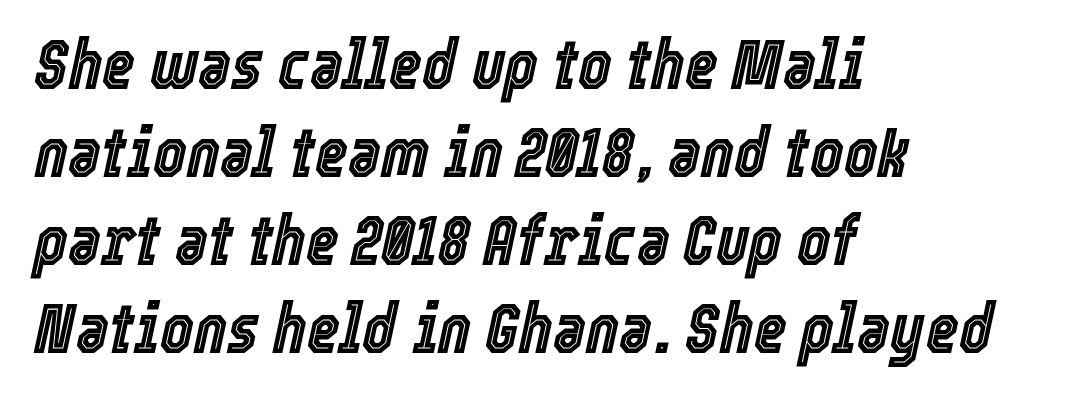
The image shows 71 px condensed type, italic (leaning right); set left-aligned, line spacing 1.24x, normal letter spacing, not underlined; a medium x-height.
